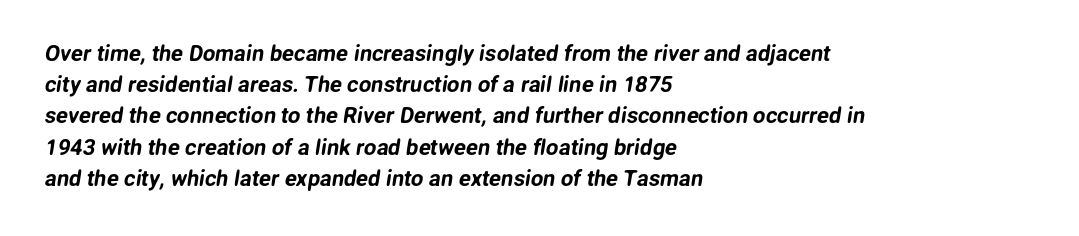
{"underline": "no", "align": "left", "line_spacing": "normal", "line_spacing_ratio": 1.42, "letter_spacing": "normal", "letter_spacing_em": 0.0, "glyph_px": 22}
